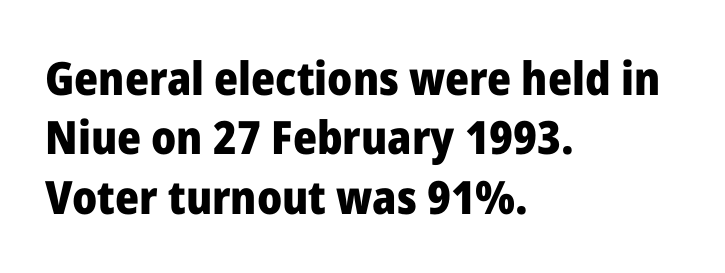
Q: Is the text bold? A: Yes.
Q: Is the text italic (slanted)? A: No, it is upright.
Q: Is the typeface a serif or a sans-serif typeface? A: Sans-serif.
Q: Is the text underlined? A: No.
Q: How is the paragraph aligned? A: Left-aligned.
Q: Is the spacing between letters normal or unusually wide? A: Normal.
Q: Is the spacing between lines tight, normal or loose? A: Normal.
Q: Width (condensed, normal, or wide)? A: Normal.
Q: Stroke contrast? A: Low.
Q: x-height? A: Medium.
Q: Monospaced? A: No.
